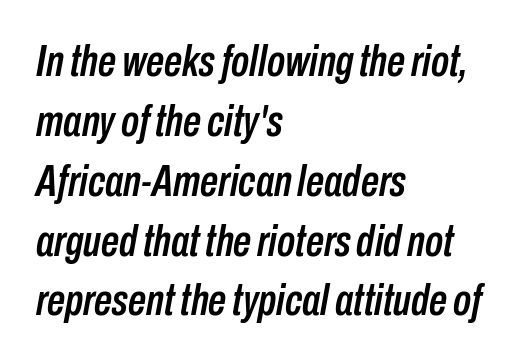
The image shows 45 px condensed type, italic (leaning right); set left-aligned, normal line spacing (1.33x), normal letter spacing, not underlined; low stroke contrast and a medium x-height.
